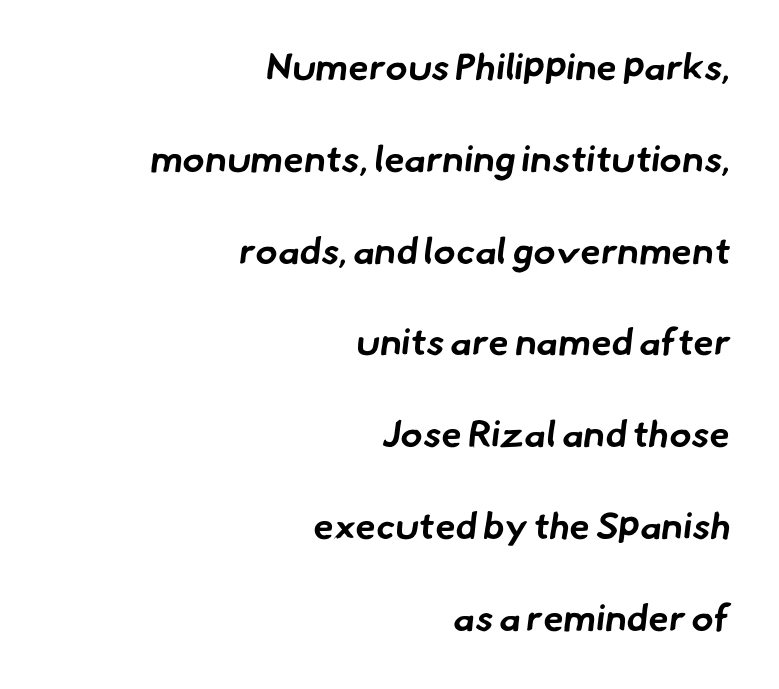
Q: Is the text bold? A: Yes.
Q: Is the typeface a serif or a sans-serif typeface? A: Sans-serif.
Q: Is the text underlined? A: No.
Q: How is the paragraph aligned? A: Right-aligned.
Q: Is the spacing between letters normal or unusually wide? A: Normal.
Q: Is the spacing between lines tight, normal or loose? A: Loose.
Q: Width (condensed, normal, or wide)? A: Normal.
Q: Stroke contrast? A: Low.
Q: x-height? A: Small.
Q: Monospaced? A: No.
